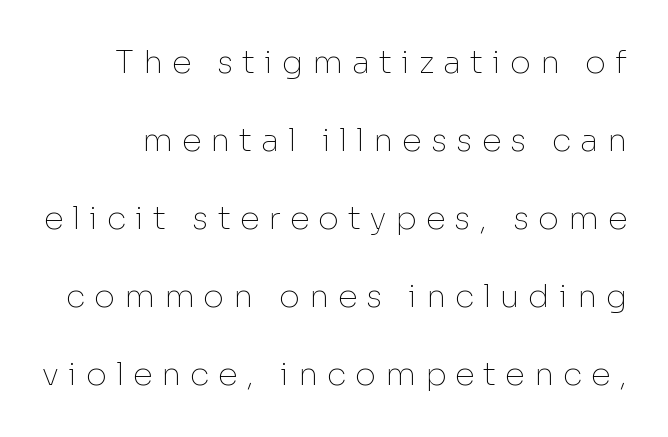
The image shows 32 px thin sans-serif type, upright; set loose line spacing (2.44x), unusually wide letter spacing (+0.28 em), not underlined; low stroke contrast and a medium x-height.
